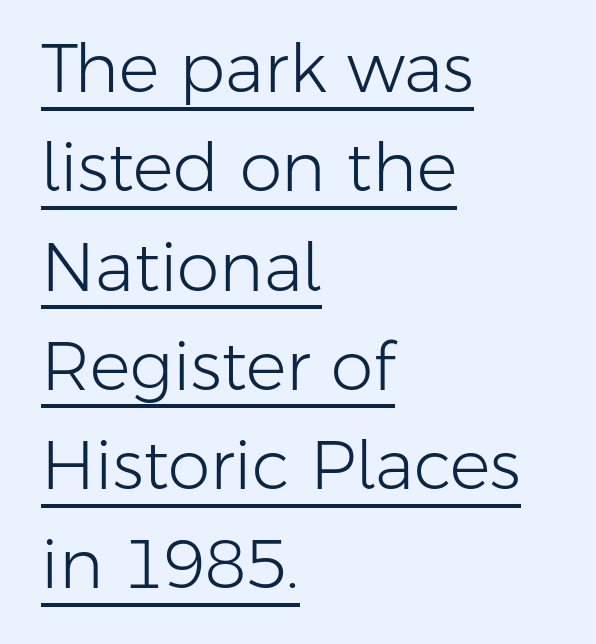
{"serif": "no", "italic": "no", "bold": "no", "weight": "light", "width": "normal", "stroke_contrast": "low", "x_height": "medium", "monospaced": "no", "underline": "yes", "align": "left", "line_spacing": "normal", "line_spacing_ratio": 1.46, "letter_spacing": "normal", "letter_spacing_em": 0.0, "glyph_px": 68}
